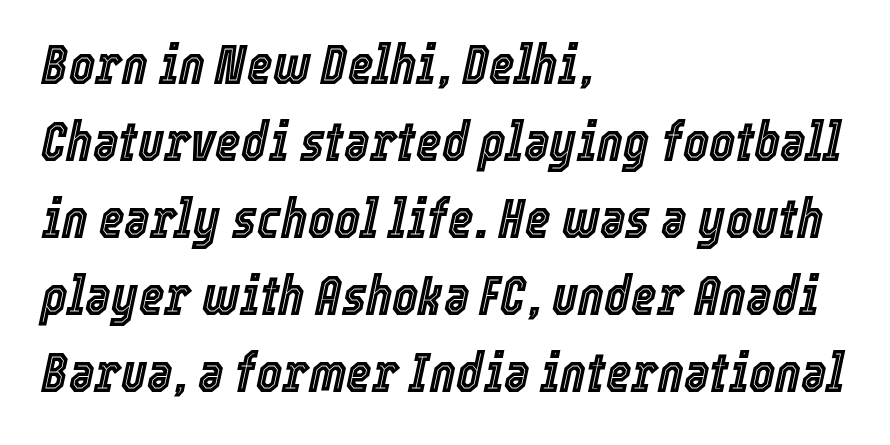
The image shows 55 px condensed type, italic (leaning right); set left-aligned, normal line spacing (1.4x), normal letter spacing, not underlined; a medium x-height.
